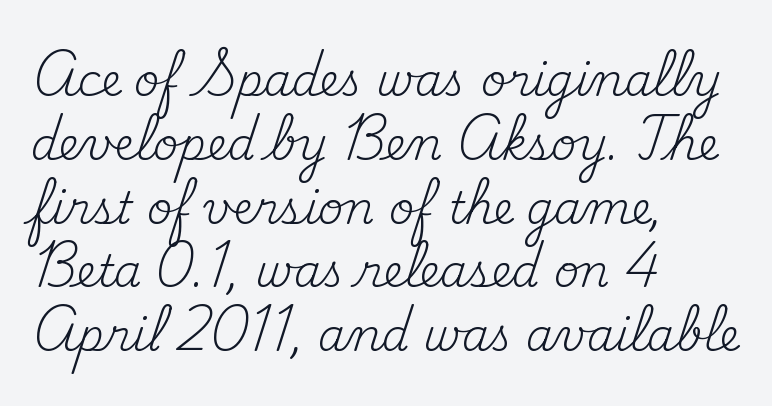
{"serif": "yes", "bold": "no", "weight": "regular", "width": "normal", "stroke_contrast": "medium", "x_height": "small", "monospaced": "no", "underline": "no", "align": "left", "line_spacing": "normal", "line_spacing_ratio": 1.45, "letter_spacing": "normal", "letter_spacing_em": 0.0, "glyph_px": 44}
